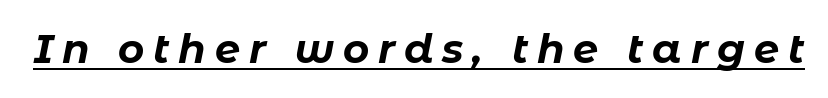
{"italic": "yes", "lean": "right", "slant_degrees": 11, "bold": "yes", "weight": "bold", "width": "normal", "stroke_contrast": "low", "x_height": "medium", "monospaced": "no", "underline": "yes", "letter_spacing": "wide", "letter_spacing_em": 0.22, "glyph_px": 40}
